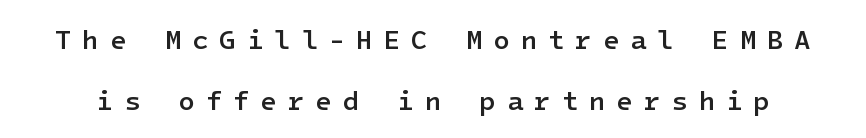
The image shows 27 px text type, upright; set loose line spacing (2.26x), unusually wide letter spacing (+0.4 em), not underlined.
